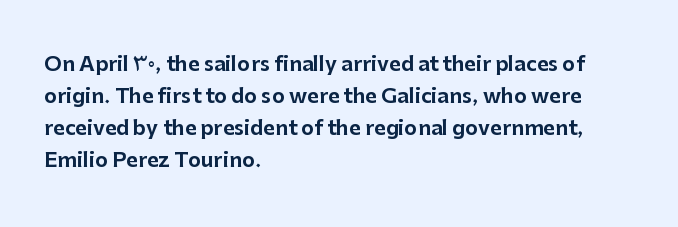
The image shows 20 px text type, upright; set left-aligned, normal line spacing (1.6x), normal letter spacing, not underlined.
